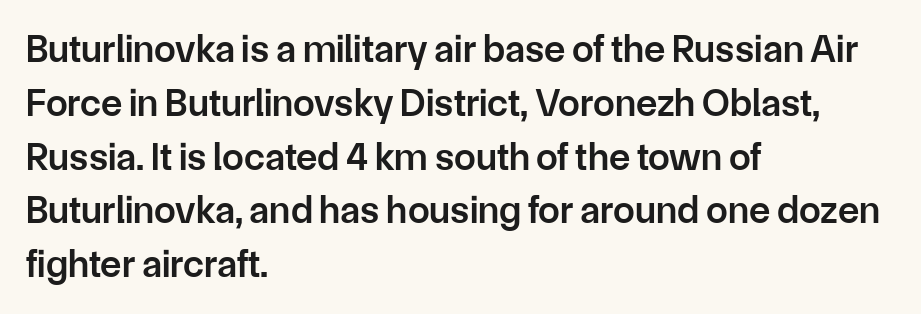
Caption: semibold face, moderately heavy strokes. Plain, unruled lines of type. You could not count columns in this text — the font is proportionally spaced. Serifs: no, the terminals of the letterforms are clean.
